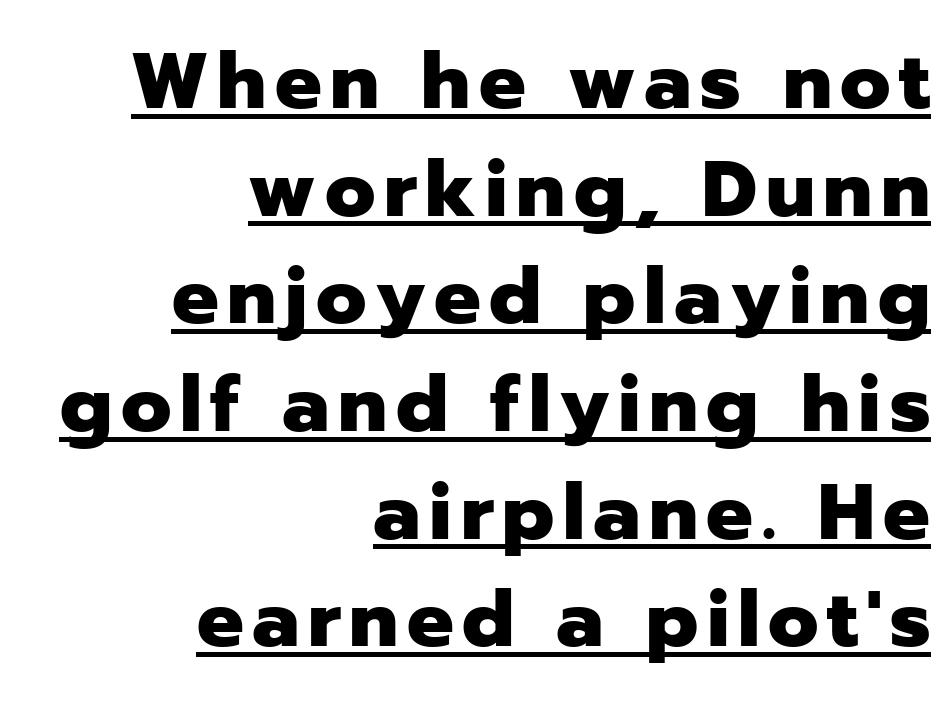
The image shows 78 px heavy sans-serif type, upright; set right-aligned, normal line spacing (1.38x), underlined; low stroke contrast and a medium x-height.
